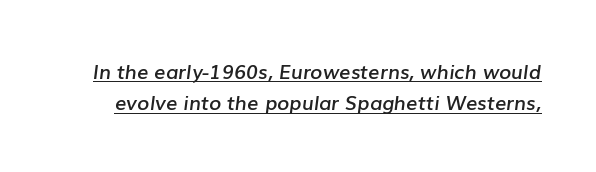
There is no visible air inserted between adjacent glyphs. A bit beefed up — I'd call it semibold rather than bold. It's the slanting kind of type. Line spacing here is normal.
